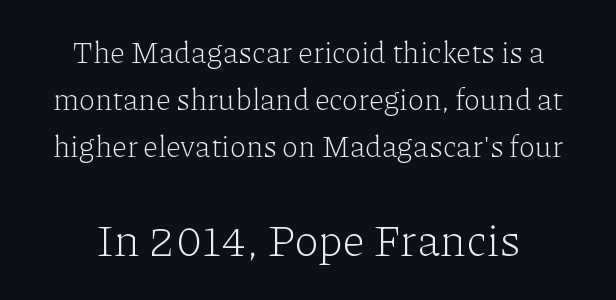
The image shows 45 px light serif type, upright; set centered, normal line spacing (1.57x), normal letter spacing, not underlined; the second (bottom) block is 1.5x larger; low stroke contrast and a medium x-height.
